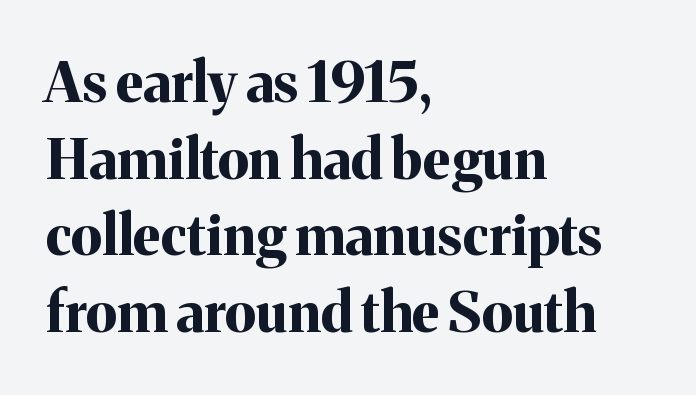
{"serif": "yes", "italic": "no", "bold": "yes", "weight": "bold", "width": "normal", "stroke_contrast": "medium", "x_height": "medium", "monospaced": "no", "underline": "no", "align": "left", "line_spacing": "normal", "line_spacing_ratio": 1.37, "letter_spacing": "normal", "letter_spacing_em": 0.0, "glyph_px": 56}
